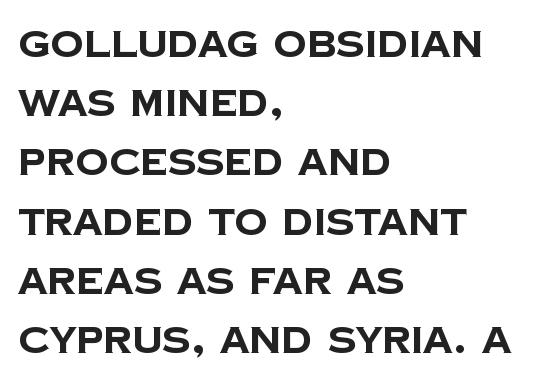
The zone under the glyphs is completely vacant. Varying glyph widths throughout — classic text-font behaviour. Serif or sans? Sans — the stroke terminals are bare. Students, observe: this is what conventionally led text looks like. Horizontally, the lines are justified to the leading edge only.
